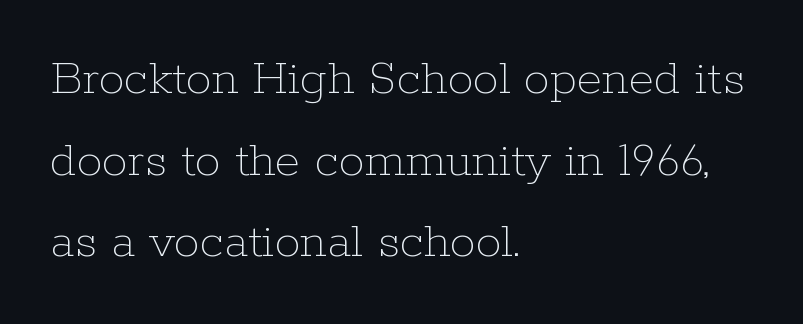
The image shows 52 px thin type, upright; set left-aligned, normal line spacing (1.57x), normal letter spacing, not underlined; low stroke contrast and a medium x-height.
